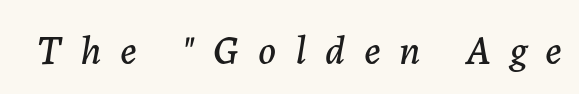
Q: Is the text italic (slanted)? A: Yes, it leans right by about 7 degrees.
Q: Is the text underlined? A: No.
Q: Is the spacing between letters normal or unusually wide? A: Unusually wide.
Q: Width (condensed, normal, or wide)? A: Normal.
Q: Stroke contrast? A: Low.
Q: x-height? A: Medium.
Q: Monospaced? A: No.
